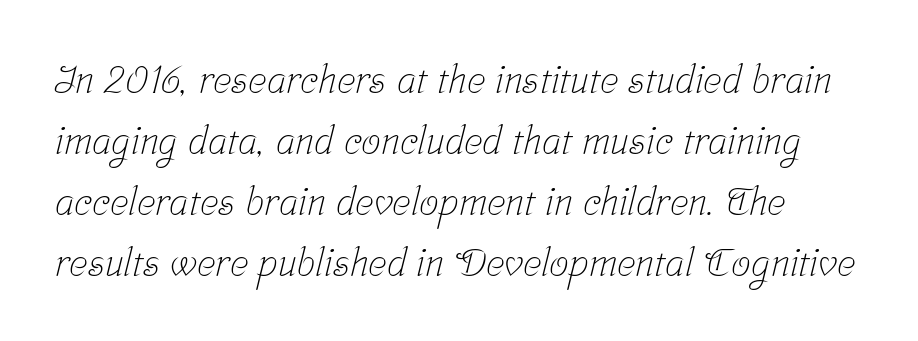
The image shows 39 px light, condensed serif type; set normal line spacing (1.56x), normal letter spacing, not underlined; low stroke contrast and a medium x-height.
